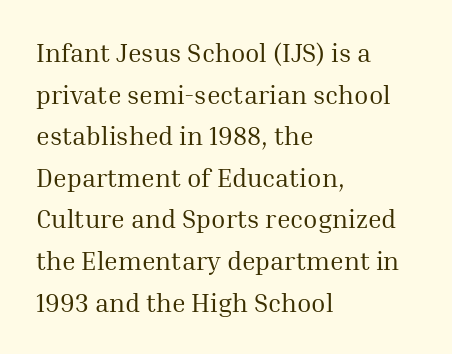
Q: Is the text bold? A: No.
Q: Is the text italic (slanted)? A: No, it is upright.
Q: Is the text underlined? A: No.
Q: How is the paragraph aligned? A: Left-aligned.
Q: Is the spacing between letters normal or unusually wide? A: Normal.
Q: Is the spacing between lines tight, normal or loose? A: Normal.
